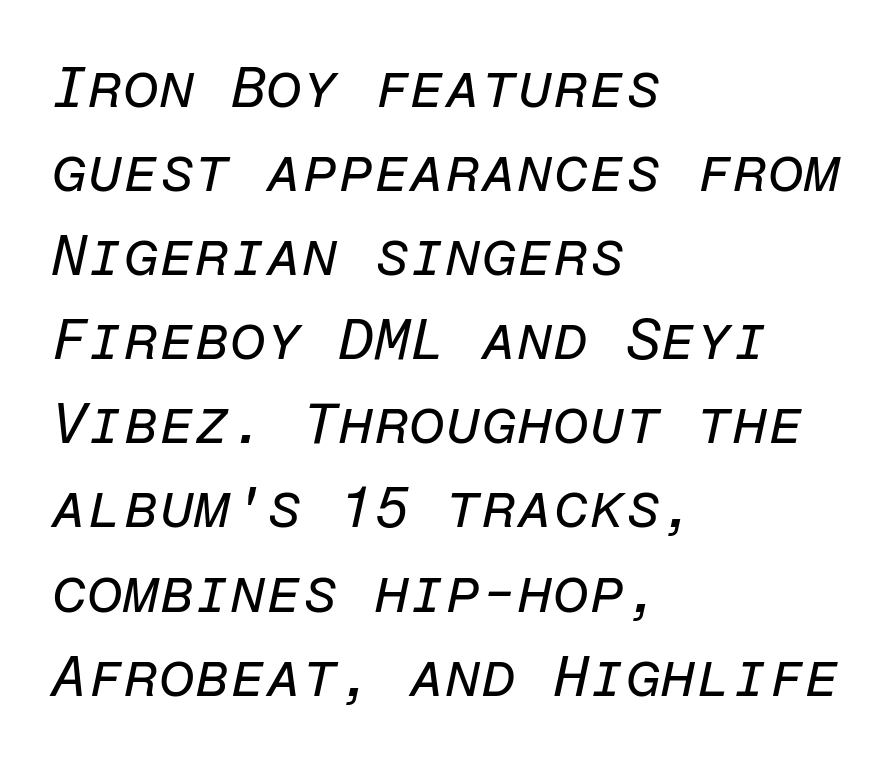
The image shows 58 px regular-weight type, italic (leaning right), monospaced; set left-aligned, normal line spacing (1.45x), normal letter spacing, not underlined; low stroke contrast and a medium x-height.
